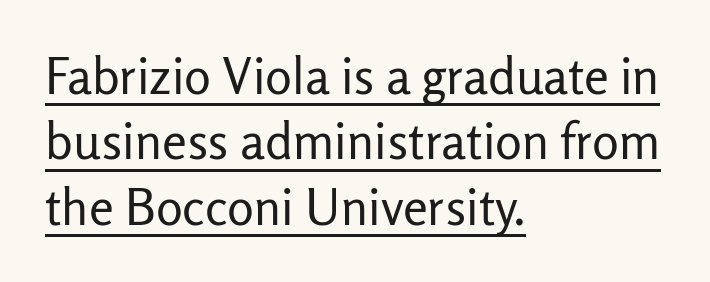
The image shows 50 px regular-weight sans-serif type, upright; set left-aligned, normal line spacing (1.31x), normal letter spacing, underlined; low stroke contrast and a medium x-height.
